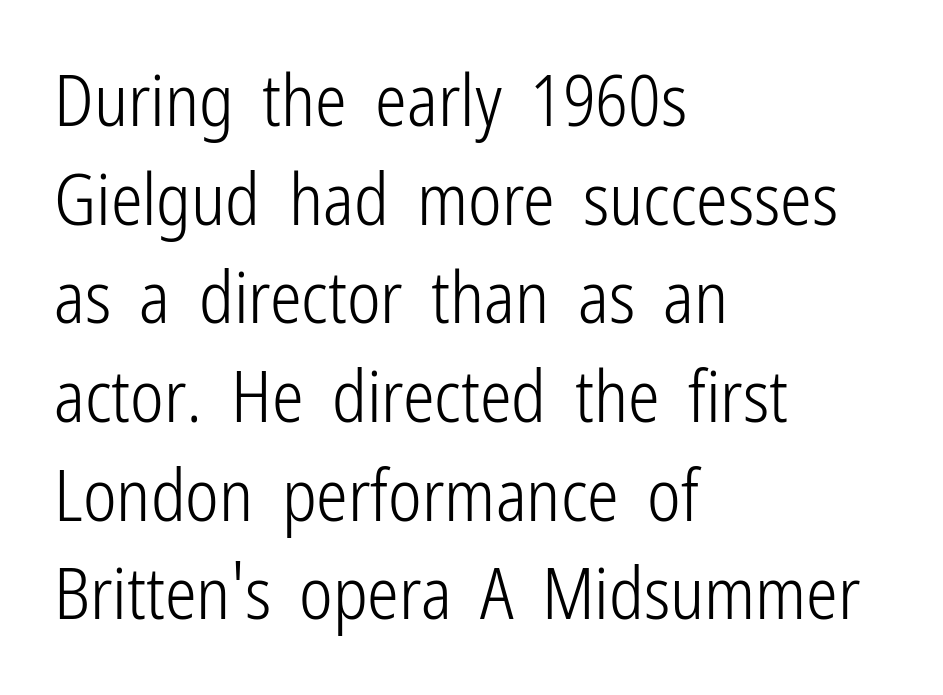
Posture: straight, roman, zero tilt. Heaviness? Minimal to ordinary, like unemphasized prose. How are the letters spaced? Ordinarily, with no added tracking. Here the designer chose a conventional face with non-uniform glyph widths. Descenders hang freely into open space. This sample uses a sans-serif face.
